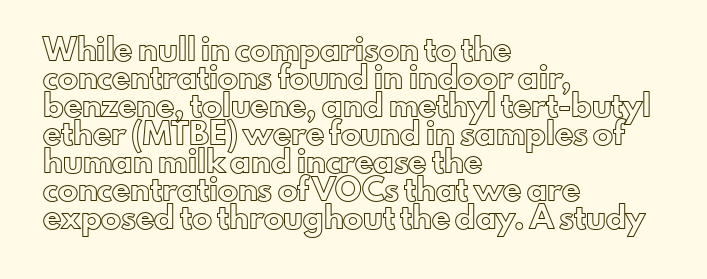
{"italic": "no", "underline": "no", "align": "left", "line_spacing": "normal", "line_spacing_ratio": 1.4, "letter_spacing": "normal", "letter_spacing_em": 0.0, "glyph_px": 20}
